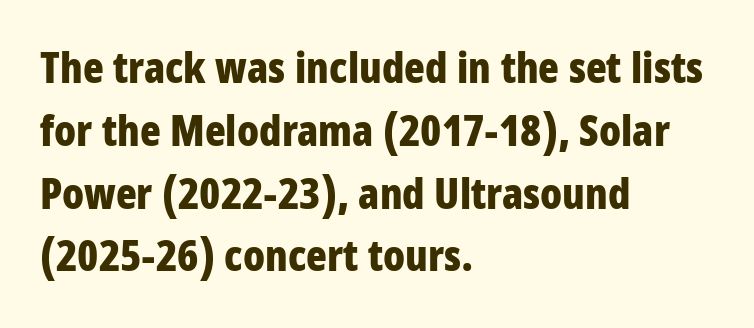
Q: Is the text bold? A: Yes.
Q: Is the text italic (slanted)? A: No, it is upright.
Q: Is the typeface a serif or a sans-serif typeface? A: Sans-serif.
Q: Is the text underlined? A: No.
Q: How is the paragraph aligned? A: Left-aligned.
Q: Is the spacing between letters normal or unusually wide? A: Normal.
Q: Is the spacing between lines tight, normal or loose? A: Normal.
Q: Width (condensed, normal, or wide)? A: Condensed.
Q: Stroke contrast? A: Low.
Q: x-height? A: Large.
Q: Monospaced? A: No.
